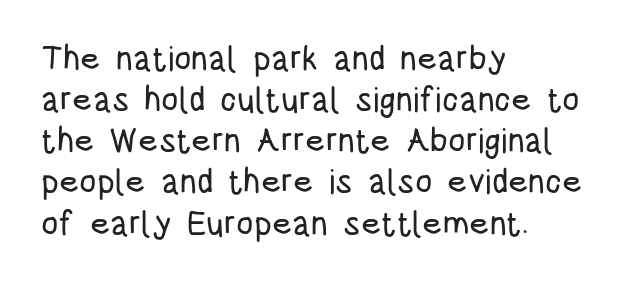
If you drew a ruler down the left edge, every line would touch it. Italic? Not at all — the glyphs are vertical. Note the varied advance widths — an 'i' is clearly narrower than an 'm'. The designer went with a sans here, leaving each stem footless. Short note: letters normally spaced.
